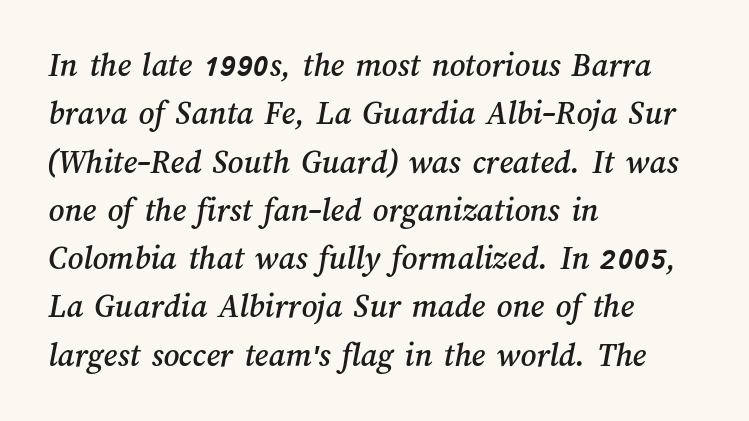
Q: Is the text underlined? A: No.
Q: How is the paragraph aligned? A: Left-aligned.
Q: Is the spacing between letters normal or unusually wide? A: Normal.
Q: Is the spacing between lines tight, normal or loose? A: Normal.
Q: Width (condensed, normal, or wide)? A: Normal.
Q: Stroke contrast? A: Medium.
Q: x-height? A: Medium.
Q: Monospaced? A: No.
